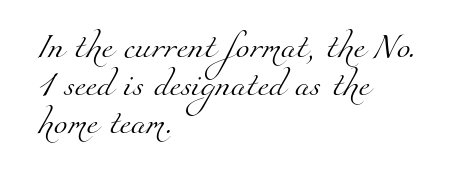
Teacher's note: observe the even left margin — that is flush-left alignment. A clean baseline with only descenders dipping below it. The designer left line spacing at the default. Characters follow at the spacing the type designer built in.
